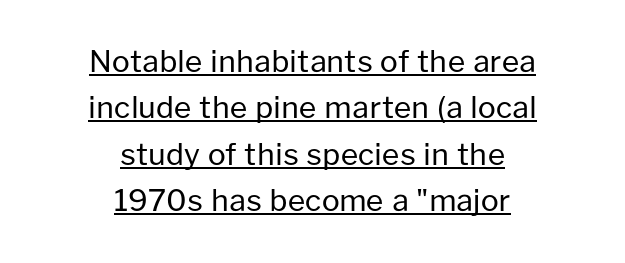
Q: Is the text bold? A: No.
Q: Is the text italic (slanted)? A: No, it is upright.
Q: Is the typeface a serif or a sans-serif typeface? A: Sans-serif.
Q: Is the text underlined? A: Yes.
Q: How is the paragraph aligned? A: Centered.
Q: Is the spacing between letters normal or unusually wide? A: Normal.
Q: Is the spacing between lines tight, normal or loose? A: Normal.
Q: Width (condensed, normal, or wide)? A: Normal.
Q: Stroke contrast? A: Low.
Q: x-height? A: Medium.
Q: Monospaced? A: No.
